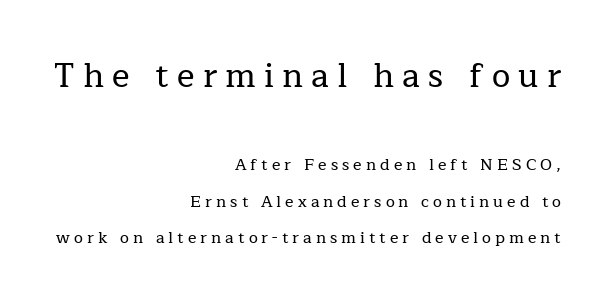
{"serif": "yes", "italic": "no", "width": "normal", "stroke_contrast": "low", "x_height": "medium", "monospaced": "no", "underline": "no", "align": "right", "line_spacing": "loose", "line_spacing_ratio": 2.29, "letter_spacing": "wide", "letter_spacing_em": 0.25, "larger_block": "first", "size_ratio": 2.06, "glyph_px": 33}
